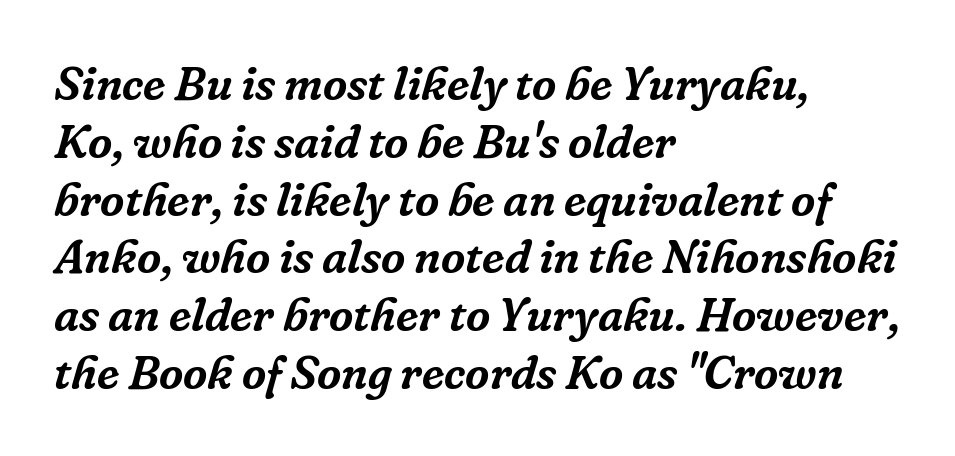
You could not count columns in this text — the font is proportionally spaced. Horizontal alignment here is leftward, the default for most running prose. In terms of posture, this sample is oblique. Decoration check: the copy has no underline.
